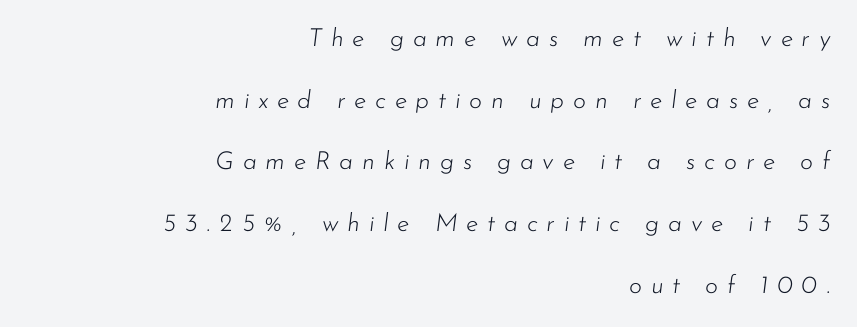
{"italic": "yes", "lean": "right", "slant_degrees": 7, "bold": "no", "underline": "no", "align": "right", "line_spacing": "loose", "line_spacing_ratio": 2.47, "letter_spacing": "wide", "letter_spacing_em": 0.35, "glyph_px": 25}
